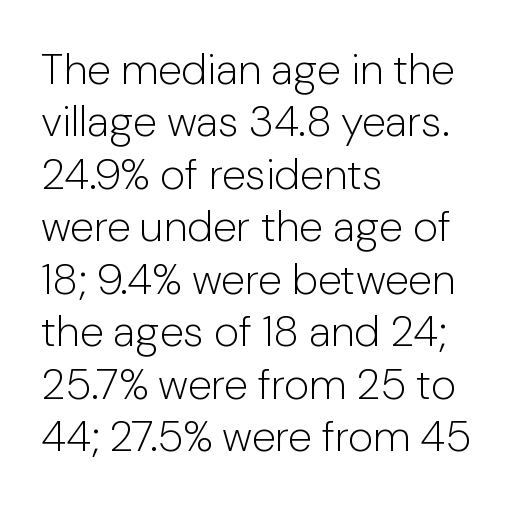
{"serif": "no", "italic": "no", "bold": "no", "weight": "light", "width": "normal", "stroke_contrast": "low", "x_height": "medium", "monospaced": "no", "underline": "no", "align": "left", "line_spacing_ratio": 1.22, "letter_spacing": "normal", "letter_spacing_em": 0.0, "glyph_px": 43}
